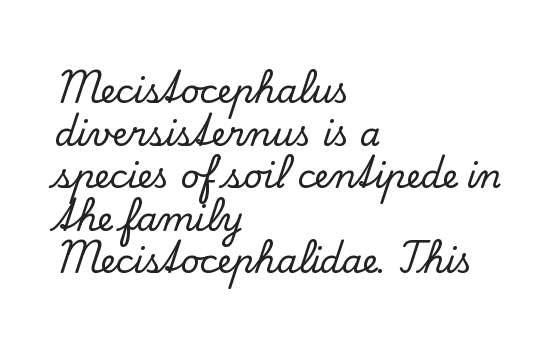
This sample has the flowing, uneven cadence of proportional lettering. One-word summary of the alignment: left. You could call the tracking neutral — neither tight nor loose. The leading is moderate, giving the passage an even texture. Each letter's strokes conclude with small projecting serifs.
